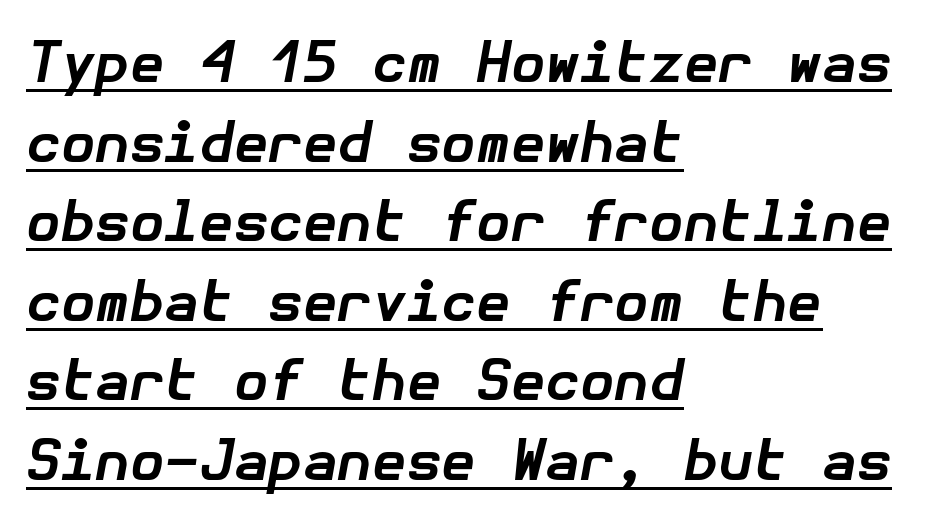
{"italic": "yes", "lean": "right", "slant_degrees": 10, "bold": "yes", "weight": "bold", "width": "normal", "stroke_contrast": "low", "x_height": "medium", "underline": "yes", "align": "left", "line_spacing": "normal", "line_spacing_ratio": 1.42, "letter_spacing": "normal", "letter_spacing_em": 0.0, "glyph_px": 56}
